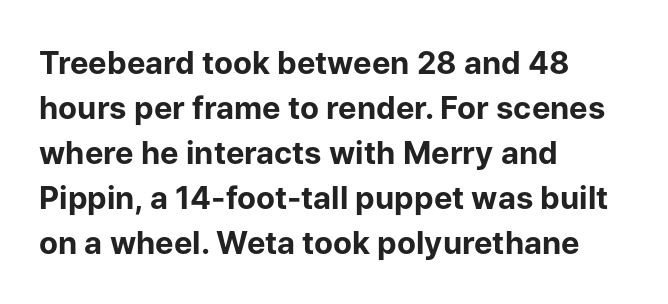
Q: Is the text bold? A: Yes.
Q: Is the text italic (slanted)? A: No, it is upright.
Q: Is the typeface a serif or a sans-serif typeface? A: Sans-serif.
Q: Is the text underlined? A: No.
Q: How is the paragraph aligned? A: Left-aligned.
Q: Is the spacing between letters normal or unusually wide? A: Normal.
Q: Is the spacing between lines tight, normal or loose? A: Normal.
Q: Width (condensed, normal, or wide)? A: Normal.
Q: Stroke contrast? A: Low.
Q: x-height? A: Medium.
Q: Monospaced? A: No.
